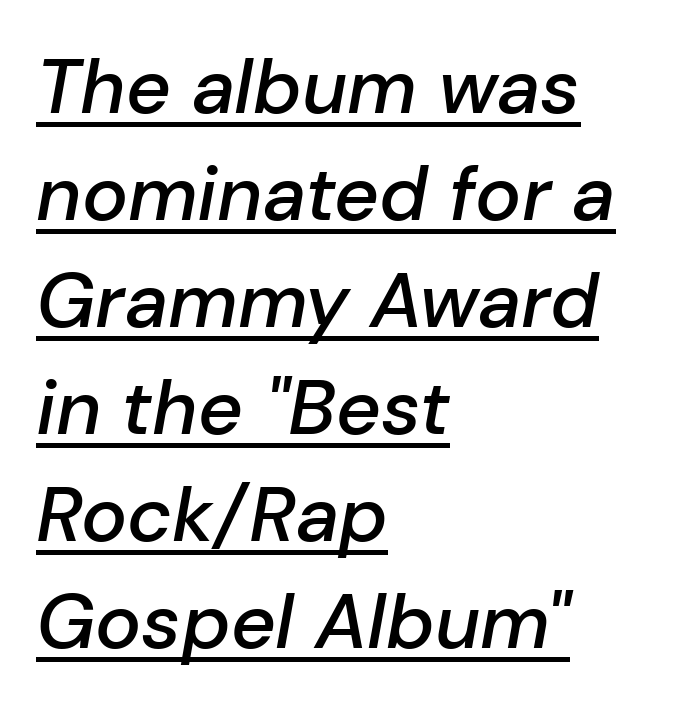
The compositor pushed each line to the left boundary. This is moderately heavy type, rendered in semibold. This rendering leaves character spacing at its baseline value. In terms of leading, this rendering sits right in the middle. Notice how the stems are inclined rather than vertical — that's the hallmark of italics. Proportional: the letters do not fall into vertical columns.
